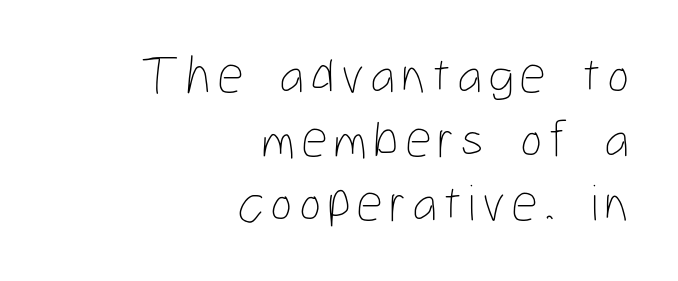
{"italic": "no", "bold": "no", "weight": "thin", "width": "condensed", "stroke_contrast": "low", "x_height": "medium", "monospaced": "no", "underline": "no", "align": "right", "line_spacing_ratio": 1.21, "glyph_px": 53}
